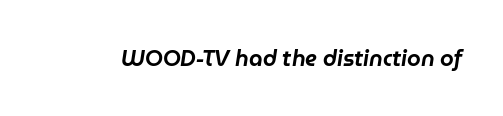
{"italic": "yes", "lean": "right", "slant_degrees": 9, "underline": "no", "letter_spacing": "normal", "letter_spacing_em": 0.0, "glyph_px": 22}
